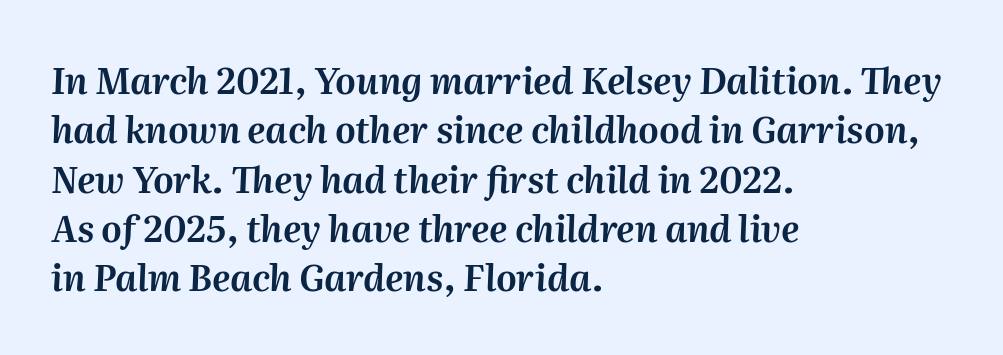
{"italic": "yes", "lean": "right", "slant_degrees": 2, "width": "normal", "stroke_contrast": "medium", "x_height": "medium", "monospaced": "no", "underline": "no", "align": "left", "line_spacing": "normal", "line_spacing_ratio": 1.37, "letter_spacing": "normal", "letter_spacing_em": 0.0, "glyph_px": 36}
